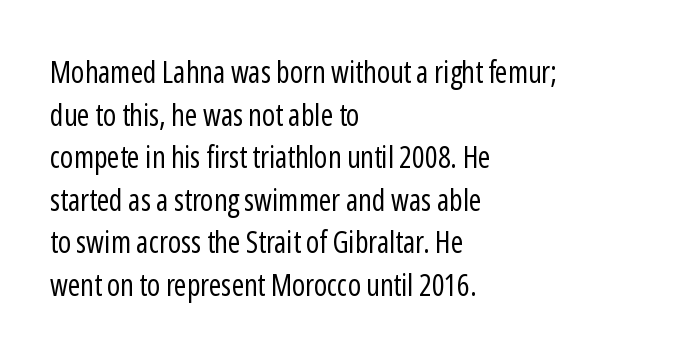
Q: Is the text bold? A: No.
Q: Is the text italic (slanted)? A: No, it is upright.
Q: Is the typeface a serif or a sans-serif typeface? A: Sans-serif.
Q: Is the text underlined? A: No.
Q: How is the paragraph aligned? A: Left-aligned.
Q: Is the spacing between letters normal or unusually wide? A: Normal.
Q: Is the spacing between lines tight, normal or loose? A: Normal.
Q: Width (condensed, normal, or wide)? A: Condensed.
Q: Stroke contrast? A: Low.
Q: x-height? A: Medium.
Q: Monospaced? A: No.
